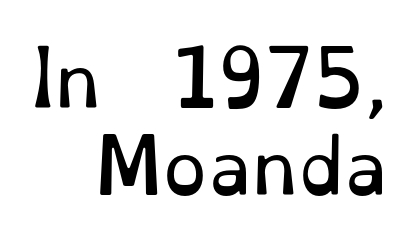
Q: Is the text bold? A: No.
Q: Is the text italic (slanted)? A: No, it is upright.
Q: Is the typeface a serif or a sans-serif typeface? A: Sans-serif.
Q: Is the text underlined? A: No.
Q: How is the paragraph aligned? A: Right-aligned.
Q: Is the spacing between letters normal or unusually wide? A: Normal.
Q: Width (condensed, normal, or wide)? A: Normal.
Q: Stroke contrast? A: Low.
Q: x-height? A: Small.
Q: Monospaced? A: No.
